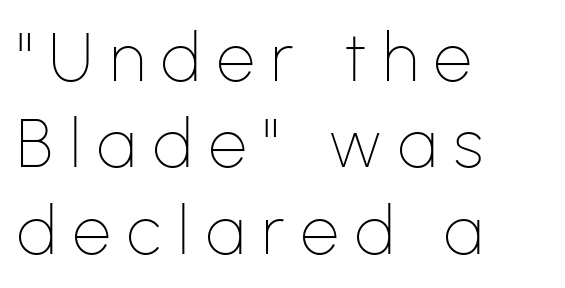
The image shows 67 px thin sans-serif type, upright; set left-aligned, normal line spacing (1.29x), unusually wide letter spacing (+0.25 em), not underlined; low stroke contrast and a medium x-height.
